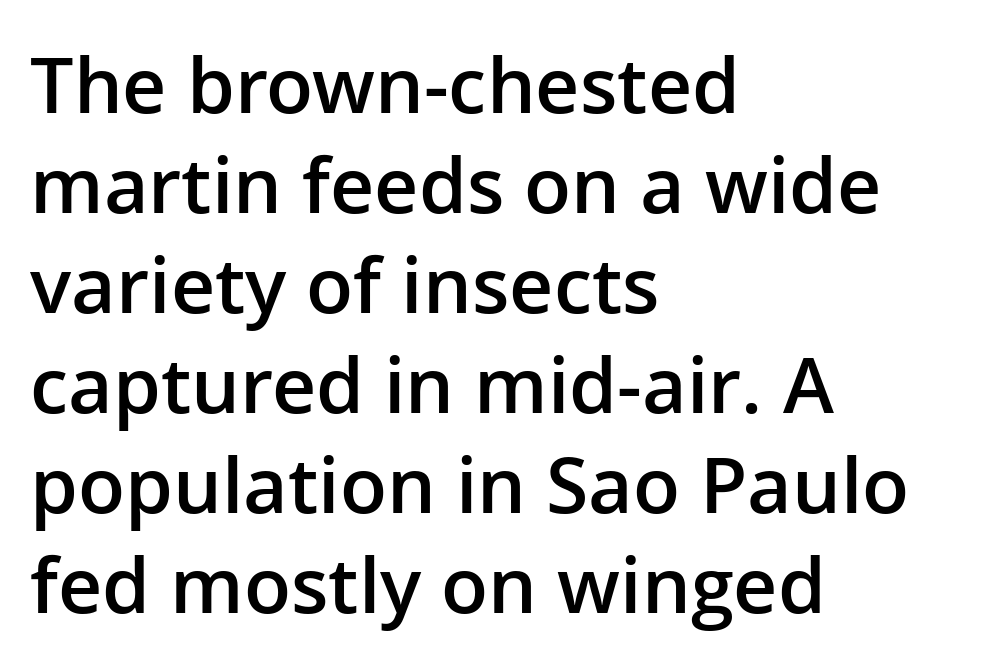
{"serif": "no", "italic": "no", "bold": "semi", "weight": "semibold", "width": "normal", "stroke_contrast": "low", "x_height": "medium", "monospaced": "no", "underline": "no", "align": "left", "line_spacing": "normal", "line_spacing_ratio": 1.3, "letter_spacing": "normal", "letter_spacing_em": 0.0, "glyph_px": 77}
